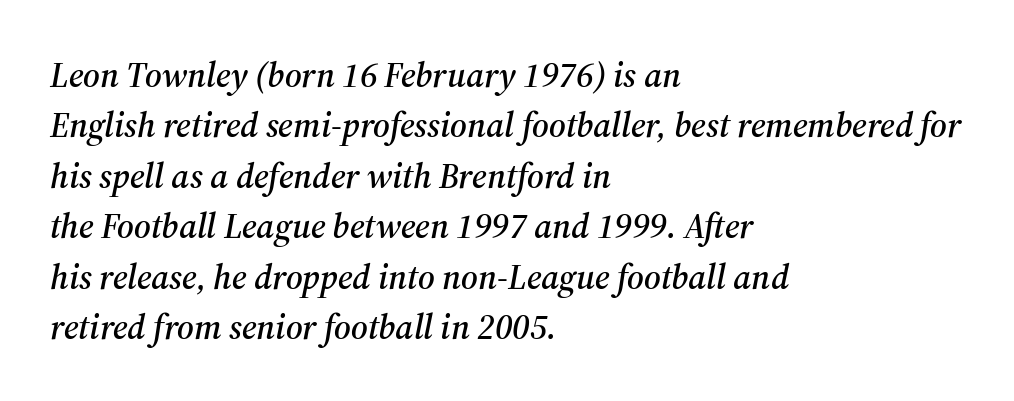
{"serif": "yes", "italic": "yes", "lean": "right", "slant_degrees": 12, "width": "normal", "stroke_contrast": "medium", "x_height": "medium", "monospaced": "no", "underline": "no", "align": "left", "line_spacing": "normal", "line_spacing_ratio": 1.44, "letter_spacing": "normal", "letter_spacing_em": 0.0, "glyph_px": 35}
